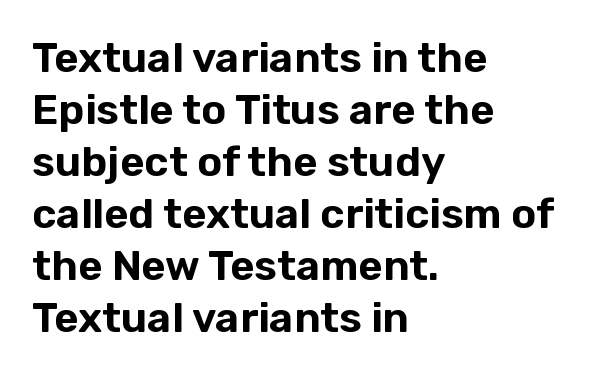
Nope, no serifs anywhere on these letters. Do the letters lean? They stand straight. The face used here is proportionally spaced, like ordinary book or web type. Words float on clear page, feet unadorned. Compared with a centered layout, this one pins lines to the left instead.
